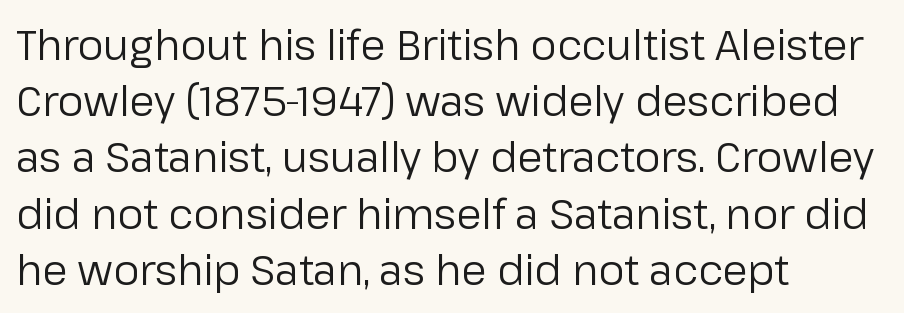
The image shows 41 px regular-weight sans-serif type, upright; set left-aligned, normal line spacing (1.37x), normal letter spacing, not underlined; low stroke contrast and a medium x-height.
